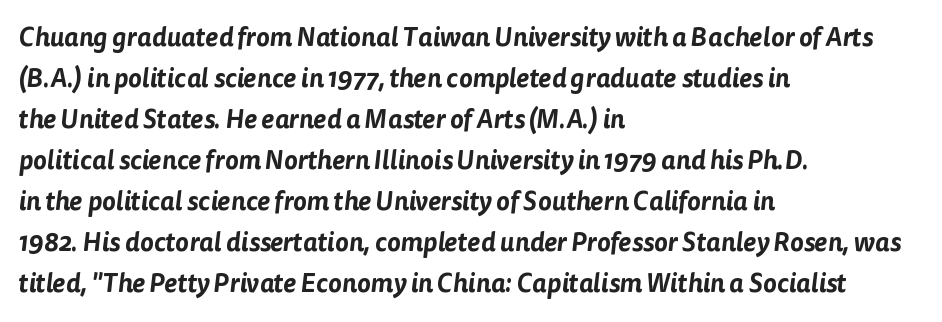
Q: Is the text underlined? A: No.
Q: How is the paragraph aligned? A: Left-aligned.
Q: Is the spacing between letters normal or unusually wide? A: Normal.
Q: Is the spacing between lines tight, normal or loose? A: Normal.
